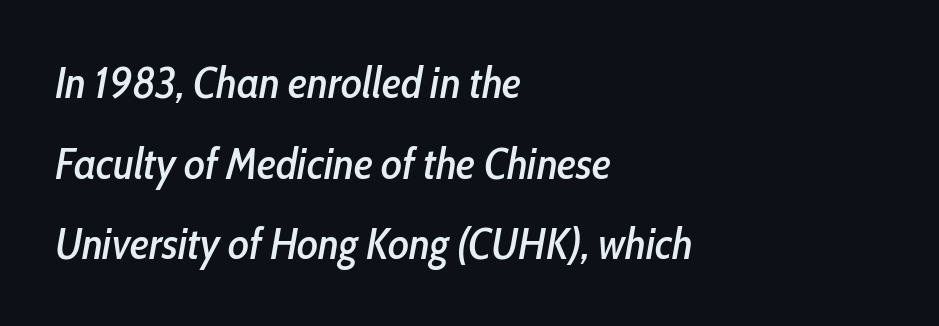
The image shows 44 px condensed type, italic (leaning right); set left-aligned, line spacing 1.83x, normal letter spacing, not underlined; low stroke contrast and a medium x-height.
